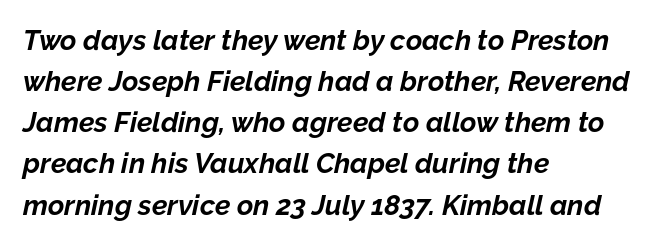
Q: Is the text bold? A: Yes.
Q: Is the text italic (slanted)? A: Yes, it leans right by about 12 degrees.
Q: Is the text underlined? A: No.
Q: How is the paragraph aligned? A: Left-aligned.
Q: Is the spacing between letters normal or unusually wide? A: Normal.
Q: Is the spacing between lines tight, normal or loose? A: Normal.
Q: Width (condensed, normal, or wide)? A: Normal.
Q: Stroke contrast? A: Low.
Q: x-height? A: Medium.
Q: Monospaced? A: No.
